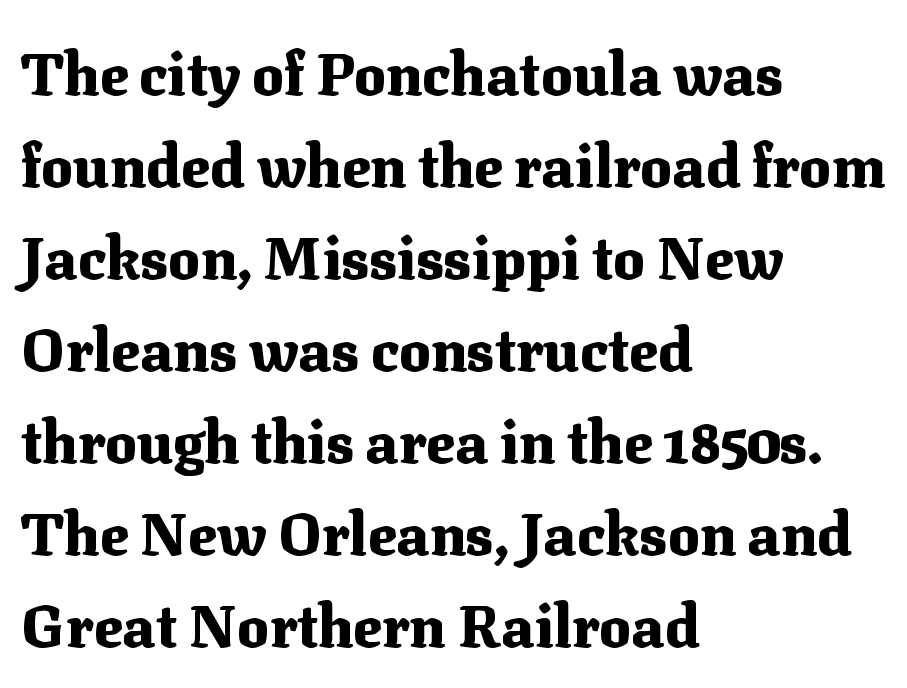
{"serif": "yes", "italic": "no", "bold": "yes", "weight": "heavy", "width": "normal", "stroke_contrast": "medium", "x_height": "medium", "monospaced": "no", "underline": "no", "align": "left", "line_spacing": "normal", "line_spacing_ratio": 1.56, "letter_spacing": "normal", "letter_spacing_em": 0.0, "glyph_px": 59}
